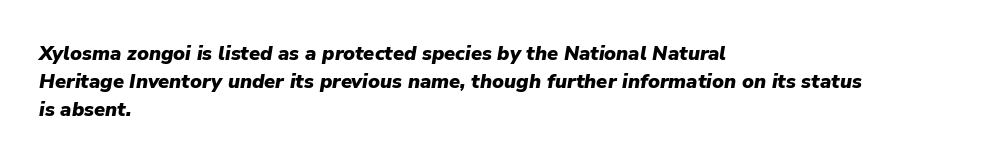
Q: Is the text bold? A: Yes.
Q: Is the text italic (slanted)? A: Yes, it leans right by about 9 degrees.
Q: Is the text underlined? A: No.
Q: How is the paragraph aligned? A: Left-aligned.
Q: Is the spacing between letters normal or unusually wide? A: Normal.
Q: Is the spacing between lines tight, normal or loose? A: Normal.
